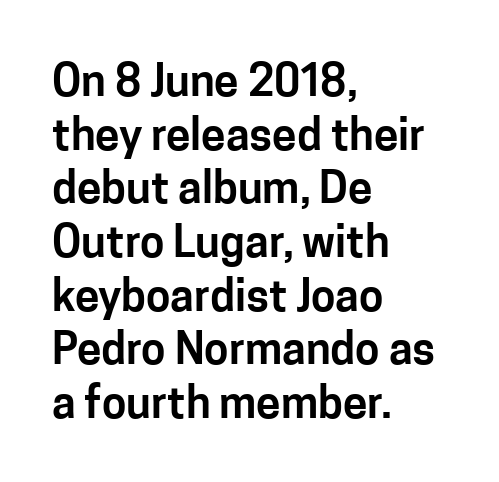
Q: Is the text italic (slanted)? A: No, it is upright.
Q: Is the typeface a serif or a sans-serif typeface? A: Sans-serif.
Q: Is the text underlined? A: No.
Q: How is the paragraph aligned? A: Left-aligned.
Q: Is the spacing between letters normal or unusually wide? A: Normal.
Q: Width (condensed, normal, or wide)? A: Normal.
Q: Stroke contrast? A: Low.
Q: x-height? A: Medium.
Q: Monospaced? A: No.
